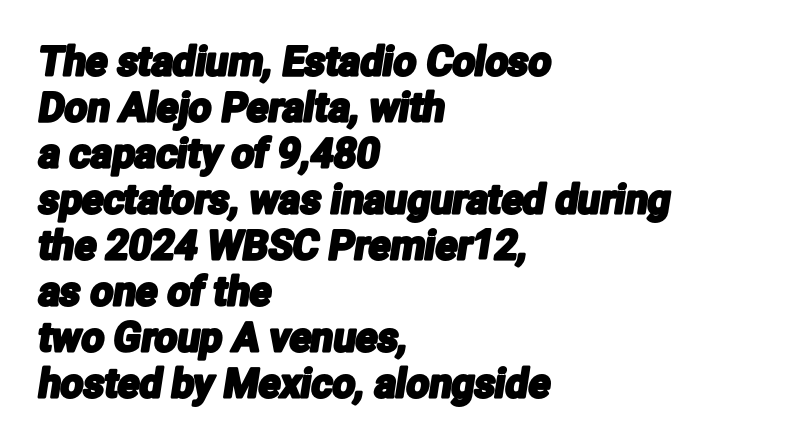
Q: Is the typeface a serif or a sans-serif typeface? A: Sans-serif.
Q: Is the text underlined? A: No.
Q: How is the paragraph aligned? A: Left-aligned.
Q: Is the spacing between letters normal or unusually wide? A: Normal.
Q: Is the spacing between lines tight, normal or loose? A: Tight.
Q: Width (condensed, normal, or wide)? A: Condensed.
Q: Stroke contrast? A: Low.
Q: x-height? A: Medium.
Q: Monospaced? A: No.
